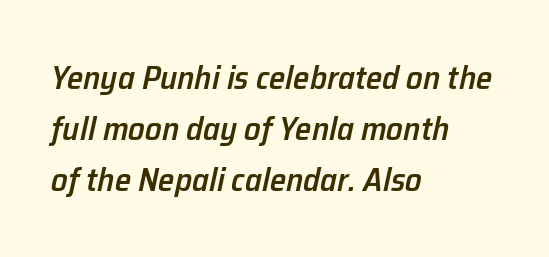
{"italic": "yes", "lean": "right", "slant_degrees": 12, "bold": "semi", "weight": "semibold", "width": "normal", "stroke_contrast": "low", "x_height": "medium", "monospaced": "no", "underline": "no", "align": "left", "line_spacing": "normal", "line_spacing_ratio": 1.54, "letter_spacing": "normal", "letter_spacing_em": 0.0, "glyph_px": 33}
